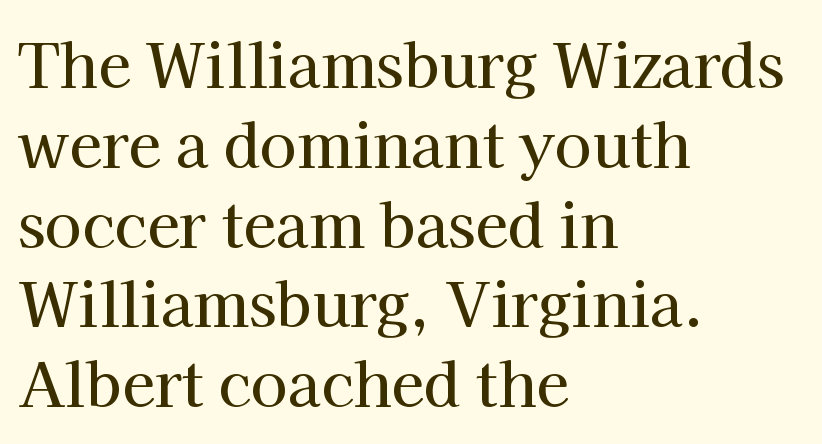
{"serif": "yes", "italic": "no", "width": "normal", "stroke_contrast": "high", "x_height": "medium", "monospaced": "no", "underline": "no", "align": "left", "line_spacing": "normal", "line_spacing_ratio": 1.33, "letter_spacing": "normal", "letter_spacing_em": 0.0, "glyph_px": 60}
